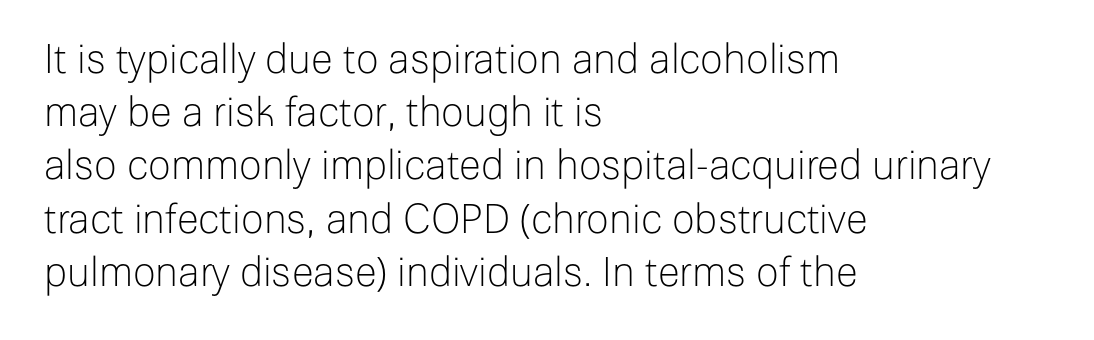
The image shows 40 px light sans-serif type, upright; set left-aligned, normal line spacing (1.33x), normal letter spacing, not underlined; low stroke contrast and a medium x-height.
